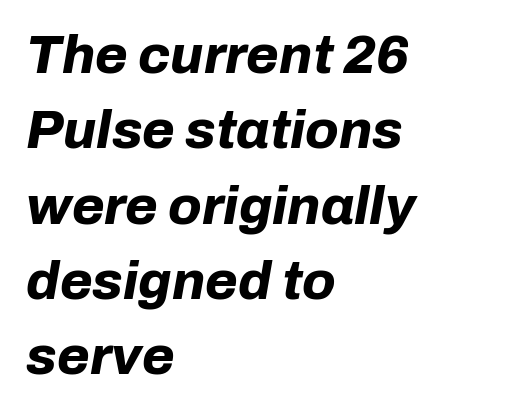
The image shows 53 px bold type, italic (leaning right); set left-aligned, normal line spacing (1.42x), normal letter spacing, not underlined; low stroke contrast and a medium x-height.
